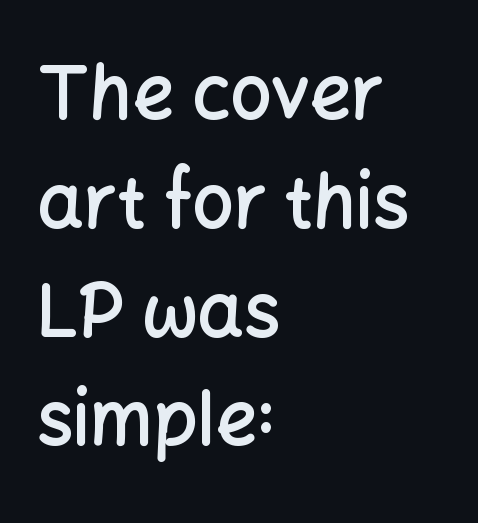
{"serif": "no", "italic": "no", "bold": "semi", "weight": "semibold", "width": "normal", "stroke_contrast": "low", "x_height": "medium", "monospaced": "no", "underline": "no", "align": "left", "line_spacing": "normal", "line_spacing_ratio": 1.49, "letter_spacing": "normal", "letter_spacing_em": 0.0, "glyph_px": 73}
